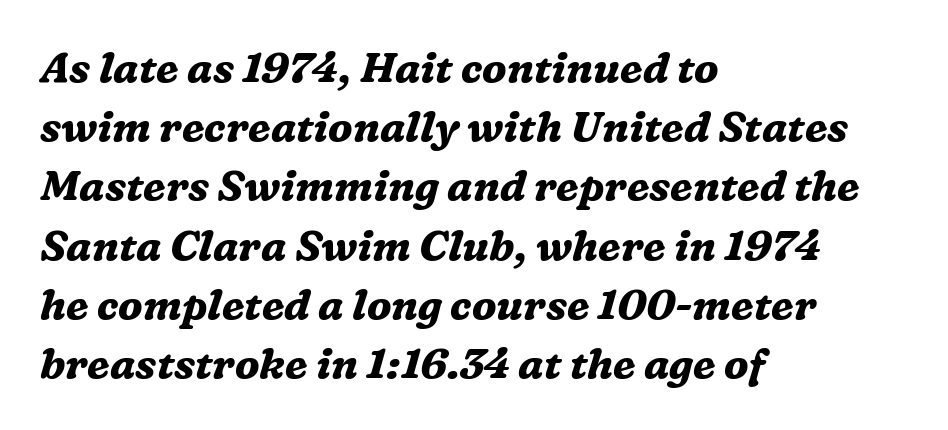
Reading down the block, your eye returns to a fixed left position each line. This is heavy type, rendered in bold. What kind of face is this? One with serifs. The passage shown is not underscored anywhere. The typography opts for an oblique posture over an upright one. This block has exactly the height ordinary leading produces.
